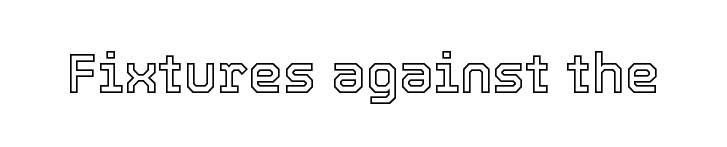
Q: Is the text italic (slanted)? A: No, it is upright.
Q: Is the text underlined? A: No.
Q: Is the spacing between letters normal or unusually wide? A: Normal.
Q: Width (condensed, normal, or wide)? A: Normal.
Q: x-height? A: Medium.
Q: Monospaced? A: No.
